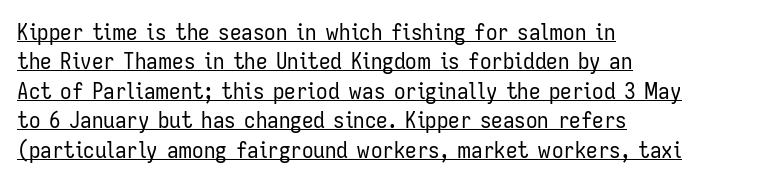
The image shows 23 px text type, upright; set left-aligned, normal line spacing (1.28x), normal letter spacing, underlined.
